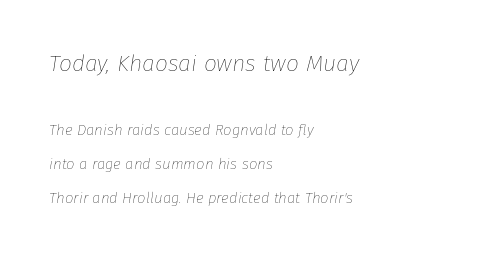
Compared with a centered layout, this one pins lines to the left instead. Has an underline been added? It has not. Honestly, the letter spacing is just normal — you wouldn't notice it. The passage shown stacks its lines with a broad gap. Observe the lean: these are italic letterforms. A quiet, ordinary-to-light weight characterises the typeface.
